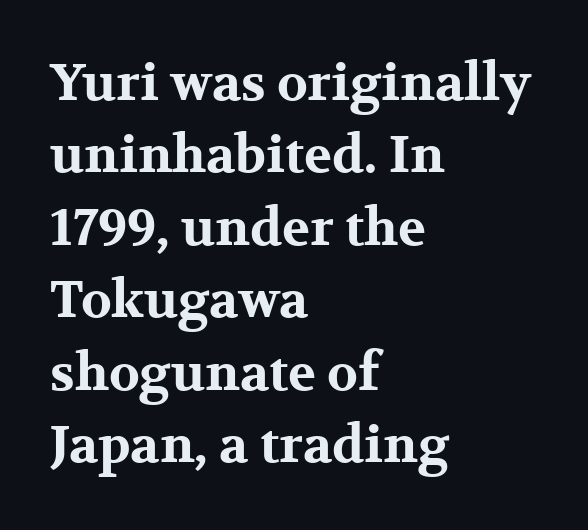
The letterforms sit shoulder to shoulder at normal distance. Ascenders rise straight up at ninety degrees. How heavy is the stroke? Heavy — this is a bold. One-word summary of the alignment: left. Serifs: yes, visible at the terminals of the letterforms. Evenly set lines give the paragraph a standard silhouette.
